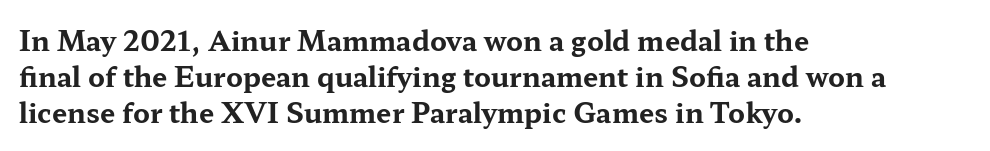
Does the weight exceed regular? Yes, all the way to bold. Inter-character spacing is left at the font's built-in metrics. If you drew a ruler down the left edge, every line would touch it. Only glyphs here, with clear space below each row. This sample keeps an unexceptional amount of space between lines.
